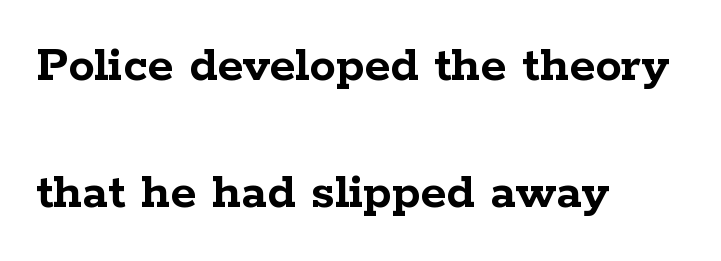
The image shows 53 px semibold, wide serif type, upright; set left-aligned, loose line spacing (2.4x), normal letter spacing, not underlined; low stroke contrast and a medium x-height.
